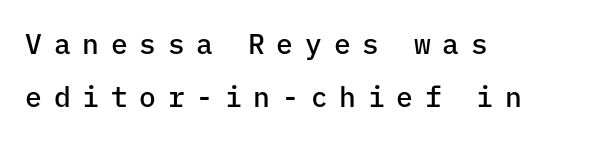
Q: Is the text bold? A: Semi-bold.
Q: Is the text italic (slanted)? A: No, it is upright.
Q: Is the typeface a serif or a sans-serif typeface? A: Sans-serif.
Q: Is the text underlined? A: No.
Q: How is the paragraph aligned? A: Left-aligned.
Q: Is the spacing between letters normal or unusually wide? A: Unusually wide.
Q: Is the spacing between lines tight, normal or loose? A: Loose.
Q: Width (condensed, normal, or wide)? A: Normal.
Q: Stroke contrast? A: Low.
Q: x-height? A: Medium.
Q: Monospaced? A: Yes.
